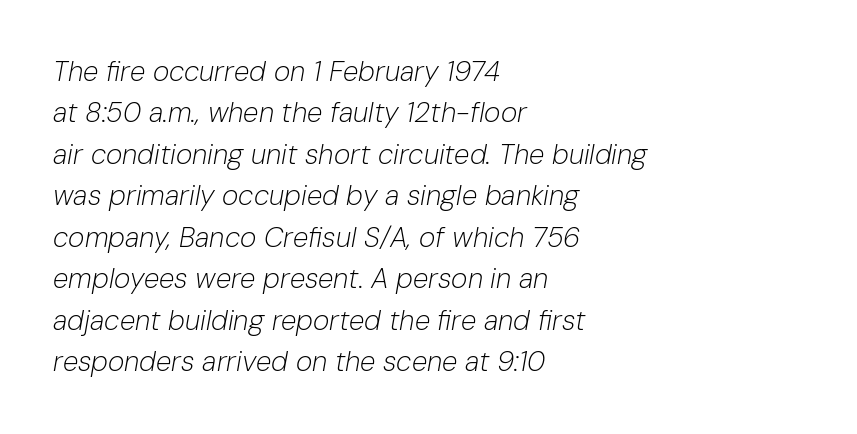
{"italic": "yes", "lean": "right", "slant_degrees": 10, "bold": "no", "weight": "light", "width": "normal", "stroke_contrast": "low", "x_height": "medium", "monospaced": "no", "underline": "no", "align": "left", "line_spacing": "normal", "line_spacing_ratio": 1.48, "letter_spacing": "normal", "letter_spacing_em": 0.0, "glyph_px": 28}
